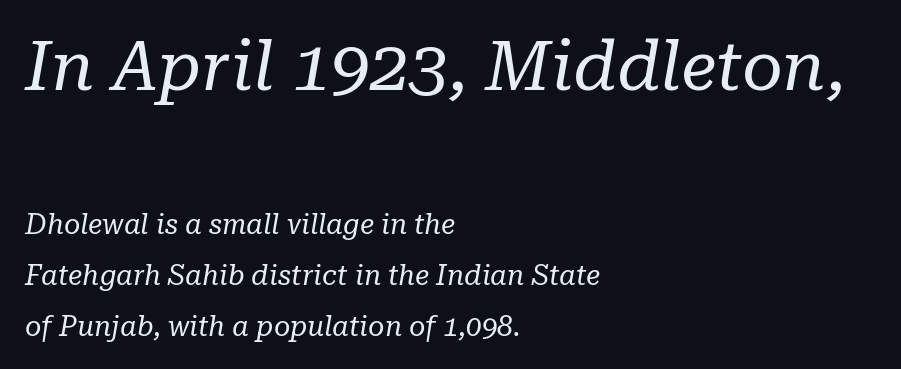
Default kerning and tracking; the words read as compact shapes. Small tapered or slab feet sit at the stroke ends, so this counts as serif. Scale decreases going downward across the two blocks. Anything drawn beneath the words? Only blank space.
